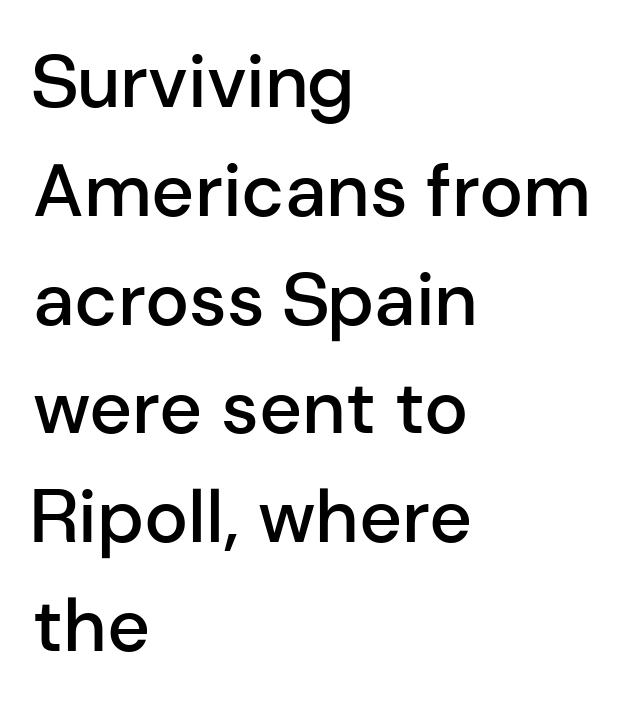
No italicization has been applied; the sample stays upright. The specimen omits any rule beneath the text block's lines. Each letter keeps its own natural width here, so spacing adapts to shape. The designer went with a sans here, leaving each stem footless. The letterforms sit shoulder to shoulder at normal distance.
